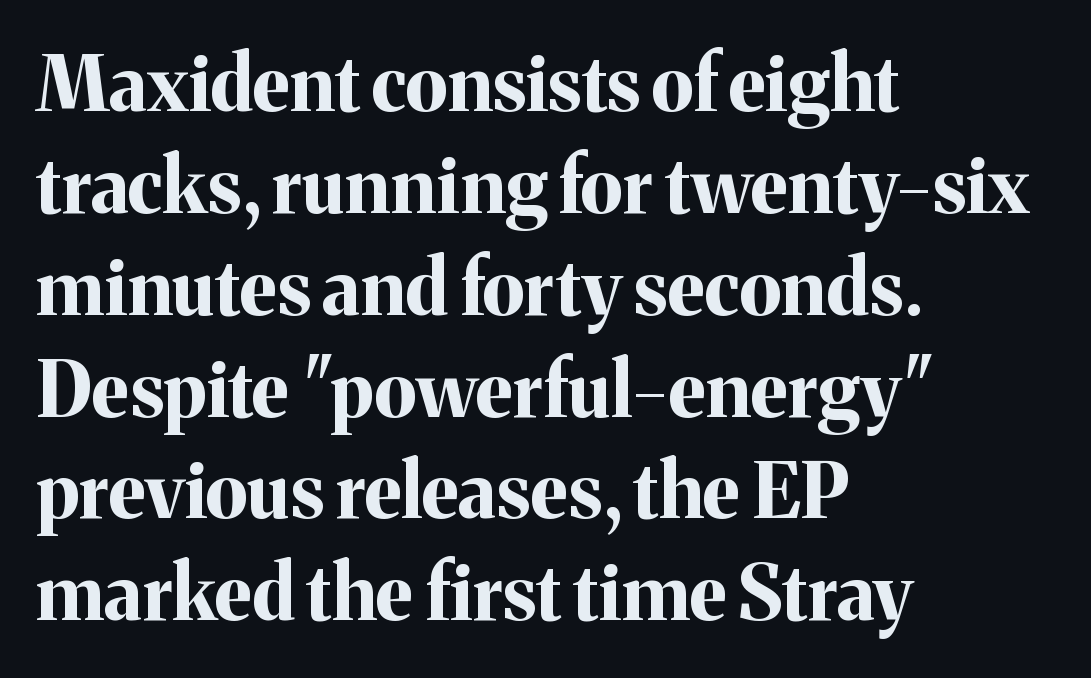
The image shows 76 px bold serif type, upright; set left-aligned, normal line spacing (1.34x), normal letter spacing, not underlined; medium stroke contrast and a medium x-height.
